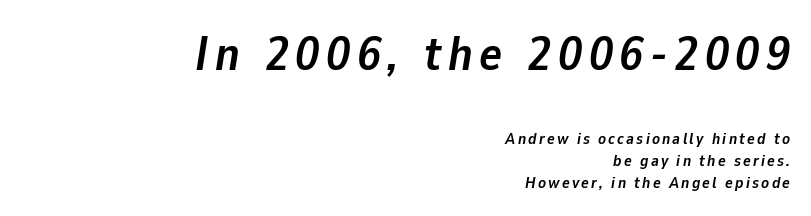
Q: Is the text bold? A: Yes.
Q: Is the text italic (slanted)? A: Yes, it leans right by about 9 degrees.
Q: Is the text underlined? A: No.
Q: How is the paragraph aligned? A: Right-aligned.
Q: Is the spacing between lines tight, normal or loose? A: Normal.
Q: Which block of text is set in a larger size, the first (top) or the second (bottom)? A: The first (top) one.
Q: Width (condensed, normal, or wide)? A: Normal.
Q: Stroke contrast? A: Low.
Q: x-height? A: Medium.
Q: Monospaced? A: No.
